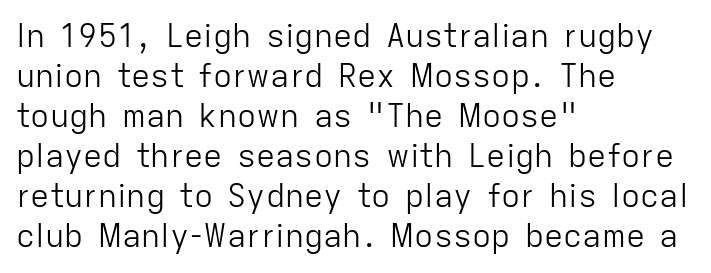
The image shows 32 px light sans-serif type, upright; set left-aligned, normal line spacing (1.25x), normal letter spacing, not underlined; low stroke contrast and a medium x-height.
